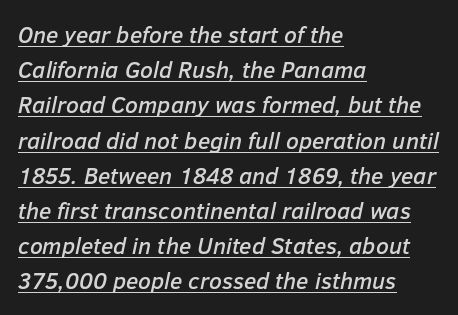
Where is the straight margin? On the left. Standard letterfit; no display-style spreading of the glyphs. The passage shown is underscored from start to finish. Whoever set this chose a conventional vertical rhythm.
